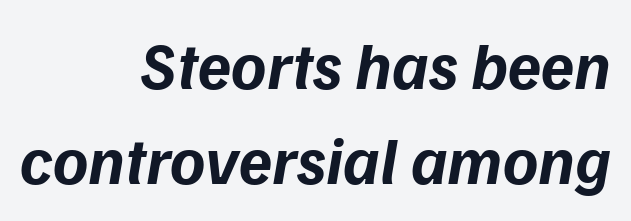
The image shows 67 px bold type, italic (leaning right); set right-aligned, normal line spacing (1.42x), normal letter spacing, not underlined; low stroke contrast and a medium x-height.
